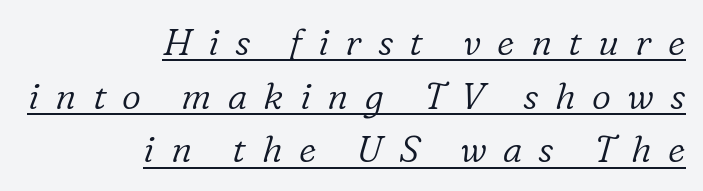
Q: Is the text bold? A: No.
Q: Is the text italic (slanted)? A: Yes, it leans right by about 16 degrees.
Q: Is the typeface a serif or a sans-serif typeface? A: Serif.
Q: Is the text underlined? A: Yes.
Q: How is the paragraph aligned? A: Right-aligned.
Q: Is the spacing between letters normal or unusually wide? A: Unusually wide.
Q: Is the spacing between lines tight, normal or loose? A: Normal.
Q: Width (condensed, normal, or wide)? A: Normal.
Q: Stroke contrast? A: Low.
Q: x-height? A: Medium.
Q: Monospaced? A: No.
